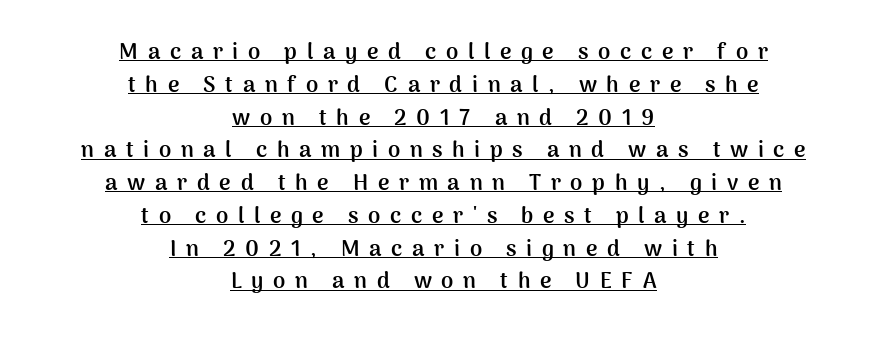
{"italic": "no", "bold": "yes", "underline": "yes", "align": "center", "line_spacing": "normal", "line_spacing_ratio": 1.49, "letter_spacing": "wide", "letter_spacing_em": 0.44, "glyph_px": 22}
